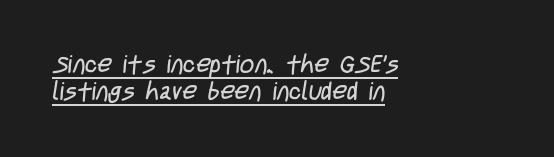
Q: Is the text bold? A: No.
Q: Is the text underlined? A: Yes.
Q: How is the paragraph aligned? A: Left-aligned.
Q: Is the spacing between letters normal or unusually wide? A: Normal.
Q: Is the spacing between lines tight, normal or loose? A: Tight.
